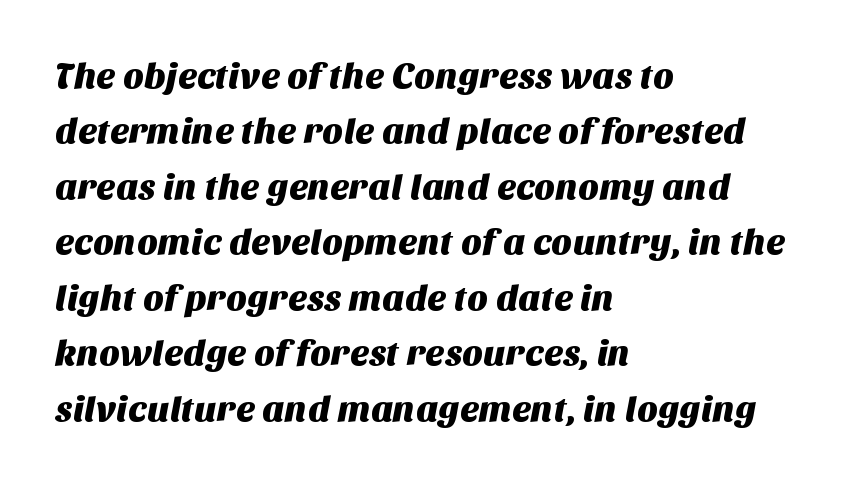
Q: Is the typeface a serif or a sans-serif typeface? A: Sans-serif.
Q: Is the text underlined? A: No.
Q: How is the paragraph aligned? A: Left-aligned.
Q: Is the spacing between letters normal or unusually wide? A: Normal.
Q: Is the spacing between lines tight, normal or loose? A: Normal.
Q: Width (condensed, normal, or wide)? A: Normal.
Q: Stroke contrast? A: Medium.
Q: x-height? A: Large.
Q: Monospaced? A: No.
